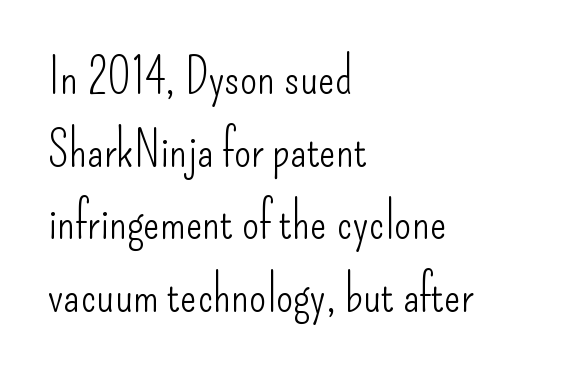
The image shows 49 px light, condensed sans-serif type, upright; set left-aligned, normal line spacing (1.48x), normal letter spacing, not underlined; low stroke contrast and a small x-height.
